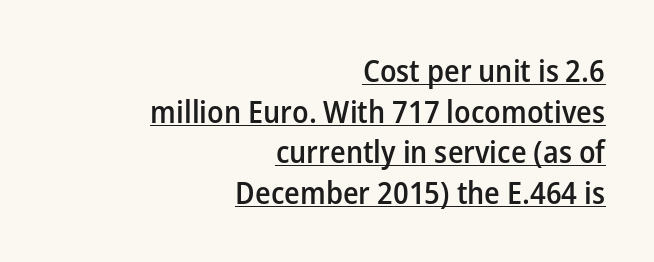
The image shows 31 px semibold sans-serif type, upright; set right-aligned, normal line spacing (1.31x), normal letter spacing, underlined; low stroke contrast and a medium x-height.
